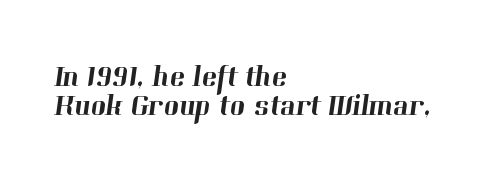
{"serif": "yes", "width": "normal", "stroke_contrast": "high", "x_height": "medium", "monospaced": "no", "underline": "no", "align": "left", "line_spacing": "tight", "line_spacing_ratio": 1.0, "letter_spacing": "normal", "letter_spacing_em": 0.0, "glyph_px": 29}
